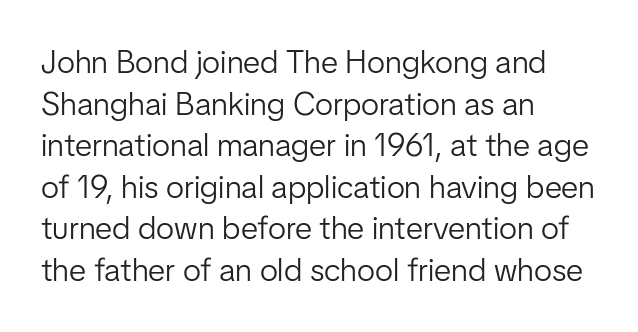
The image shows 32 px light sans-serif type, upright; set left-aligned, normal line spacing (1.3x), normal letter spacing, not underlined; low stroke contrast and a medium x-height.
